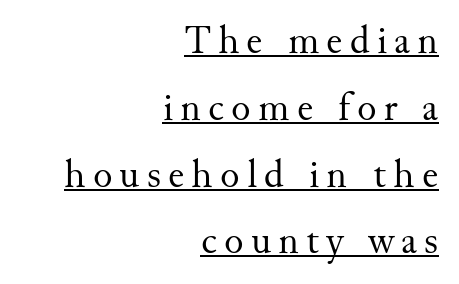
The image shows 40 px regular-weight serif type, upright; set right-aligned, normal line spacing (1.67x), underlined; medium stroke contrast and a small x-height.
